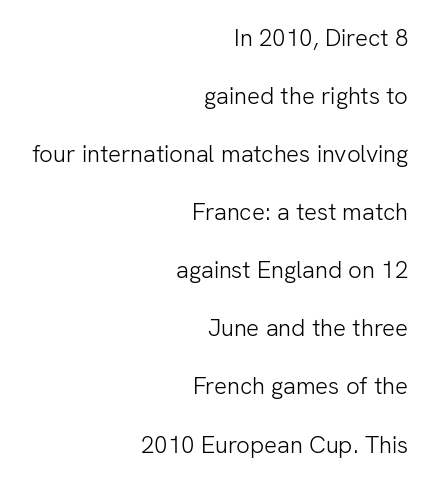
Q: Is the text bold? A: No.
Q: Is the text italic (slanted)? A: No, it is upright.
Q: Is the text underlined? A: No.
Q: How is the paragraph aligned? A: Right-aligned.
Q: Is the spacing between letters normal or unusually wide? A: Normal.
Q: Is the spacing between lines tight, normal or loose? A: Loose.
